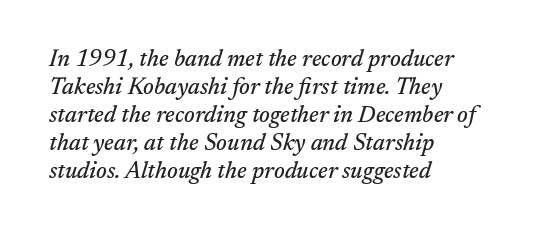
Short note: letters normally spaced. If you drew a ruler down the left edge, every line would touch it. A typesetter would mark this as italic. Just letters on the line, the space beneath them empty.
